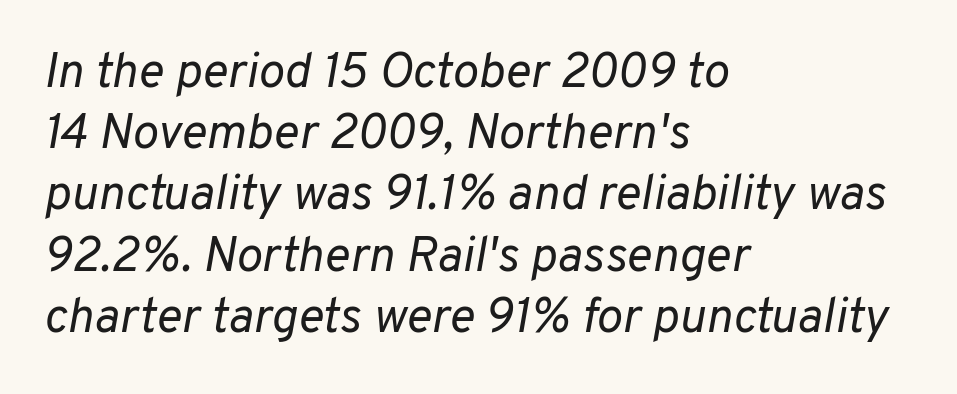
Q: Is the text bold? A: No.
Q: Is the text italic (slanted)? A: Yes, it leans right by about 10 degrees.
Q: Is the text underlined? A: No.
Q: How is the paragraph aligned? A: Left-aligned.
Q: Is the spacing between letters normal or unusually wide? A: Normal.
Q: Is the spacing between lines tight, normal or loose? A: Normal.
Q: Width (condensed, normal, or wide)? A: Normal.
Q: Stroke contrast? A: Low.
Q: x-height? A: Medium.
Q: Monospaced? A: No.
